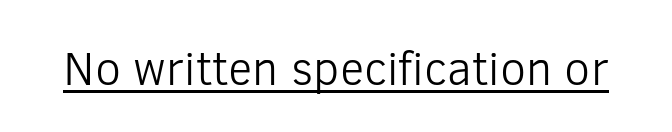
Q: Is the text bold? A: No.
Q: Is the text italic (slanted)? A: No, it is upright.
Q: Is the typeface a serif or a sans-serif typeface? A: Sans-serif.
Q: Is the text underlined? A: Yes.
Q: Is the spacing between letters normal or unusually wide? A: Normal.
Q: Width (condensed, normal, or wide)? A: Normal.
Q: Stroke contrast? A: Low.
Q: x-height? A: Medium.
Q: Monospaced? A: No.
